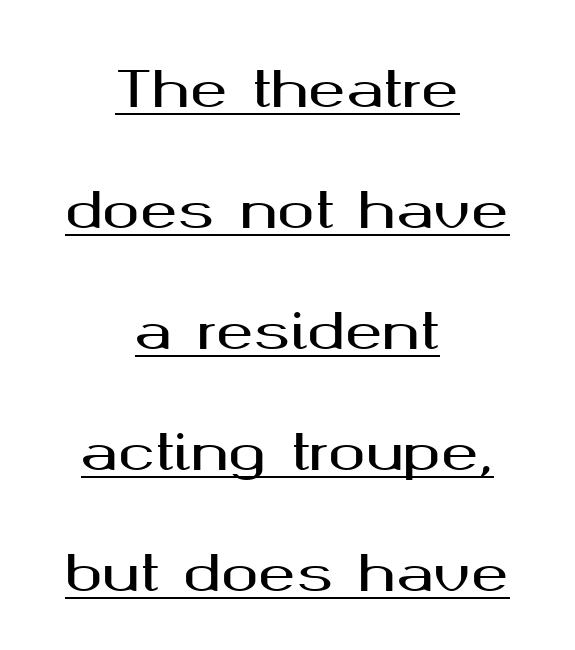
If you drew a line through each stem, it would be perfectly vertical. This rendering features underlined lettering. The gaps between neighbouring characters are ordinary and unremarkable. Proportional: the letters do not fall into vertical columns. Leading: increased.
